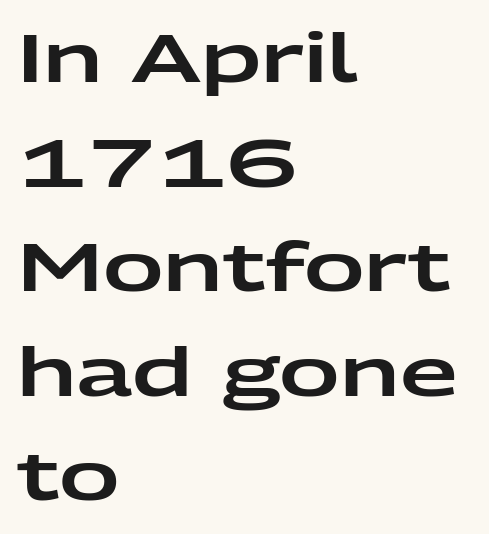
Q: Is the text italic (slanted)? A: No, it is upright.
Q: Is the typeface a serif or a sans-serif typeface? A: Sans-serif.
Q: Is the text underlined? A: No.
Q: How is the paragraph aligned? A: Left-aligned.
Q: Is the spacing between letters normal or unusually wide? A: Normal.
Q: Is the spacing between lines tight, normal or loose? A: Normal.
Q: Width (condensed, normal, or wide)? A: Wide.
Q: Stroke contrast? A: Low.
Q: x-height? A: Medium.
Q: Monospaced? A: No.
